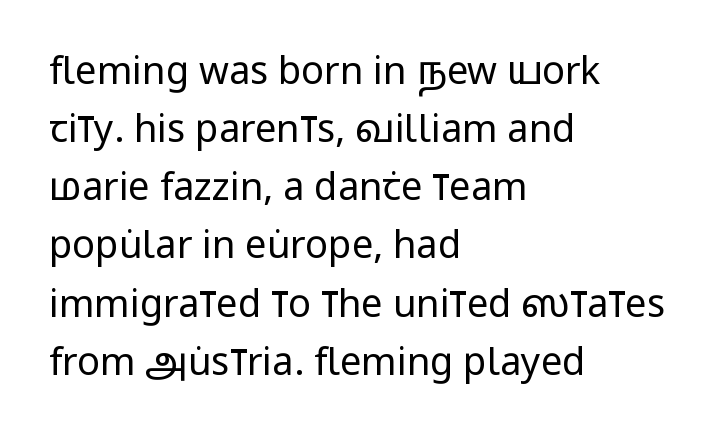
The image shows 38 px regular-weight, condensed sans-serif type, upright; set left-aligned, normal line spacing (1.53x), normal letter spacing, not underlined; low stroke contrast and a large x-height.
